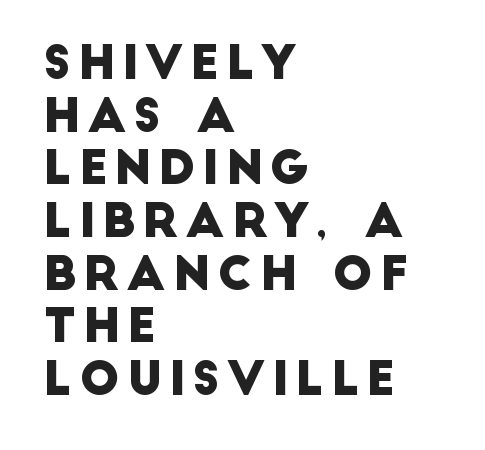
The image shows 47 px sans-serif type; set left-aligned, tight line spacing (1.12x), not underlined; low stroke contrast and a large x-height.
